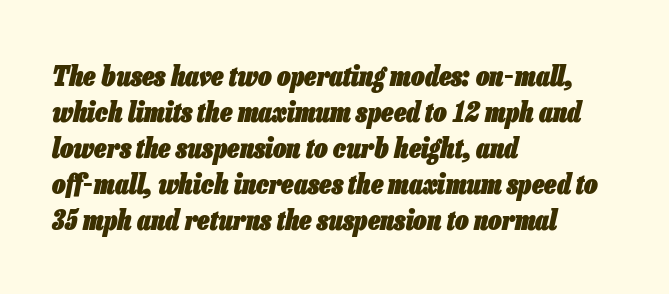
{"italic": "yes", "lean": "right", "slant_degrees": 13, "bold": "yes", "underline": "no", "align": "left", "line_spacing": "normal", "line_spacing_ratio": 1.33, "letter_spacing": "normal", "letter_spacing_em": 0.0, "glyph_px": 27}
